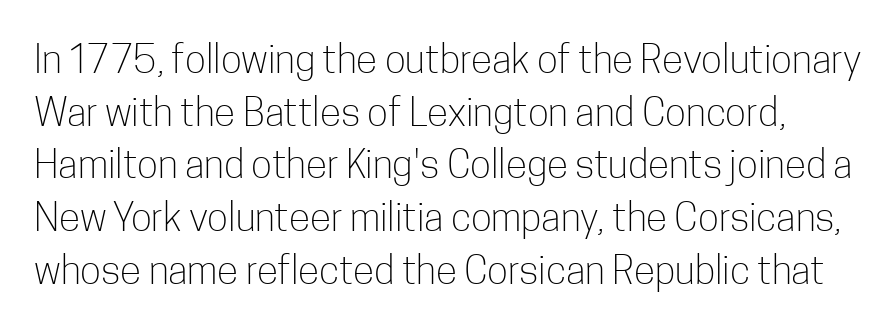
The image shows 39 px light, condensed sans-serif type, upright; set normal line spacing (1.35x), normal letter spacing, not underlined; low stroke contrast and a medium x-height.
